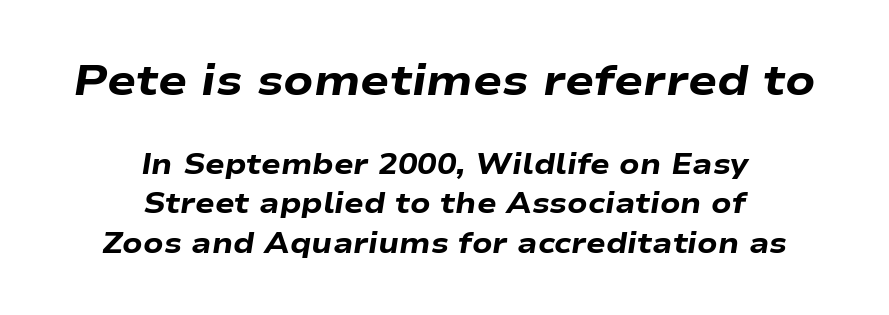
Think of a printed novel: that variable character pitch is what you see here. This rendering features lettering with no underline. Typographic density is high because the face is bold. A typesetter would call this leading conventional body-copy spacing. The specimen reads as italic at a glance.
